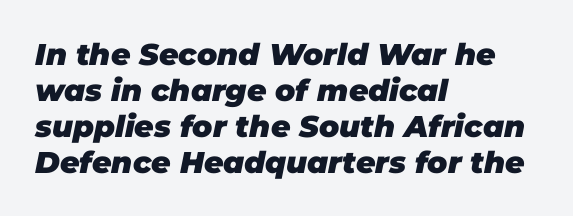
Q: Is the text bold? A: Yes.
Q: Is the text italic (slanted)? A: Yes, it leans right by about 11 degrees.
Q: Is the text underlined? A: No.
Q: How is the paragraph aligned? A: Left-aligned.
Q: Is the spacing between letters normal or unusually wide? A: Normal.
Q: Width (condensed, normal, or wide)? A: Normal.
Q: Stroke contrast? A: Low.
Q: x-height? A: Large.
Q: Monospaced? A: No.
